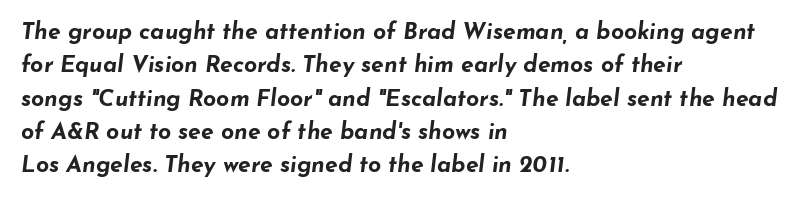
{"italic": "yes", "lean": "right", "slant_degrees": 7, "bold": "yes", "underline": "no", "align": "left", "line_spacing": "normal", "line_spacing_ratio": 1.45, "letter_spacing": "normal", "letter_spacing_em": 0.0, "glyph_px": 23}
